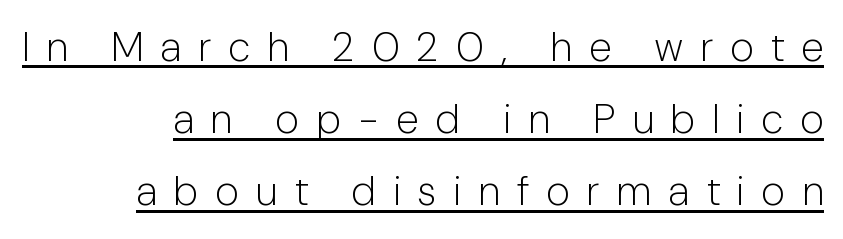
The image shows 41 px light, condensed sans-serif type, upright; set right-aligned, line spacing 1.76x, unusually wide letter spacing (+0.44 em), underlined; low stroke contrast and a medium x-height.
